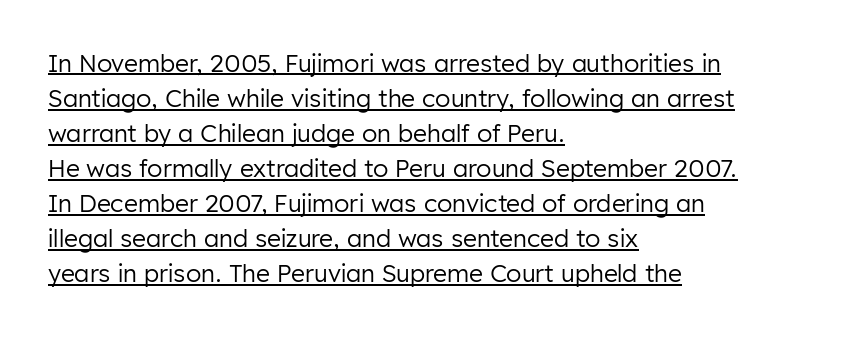
This sample uses plain, unmodified letter spacing. The block of text has a typical density, with ordinary space between rows. The face used here appears with an underline applied. Line starts are locked; line ends wander. Quick note: not italic, upright. No heavy texture on the line: the type isn't bold.
